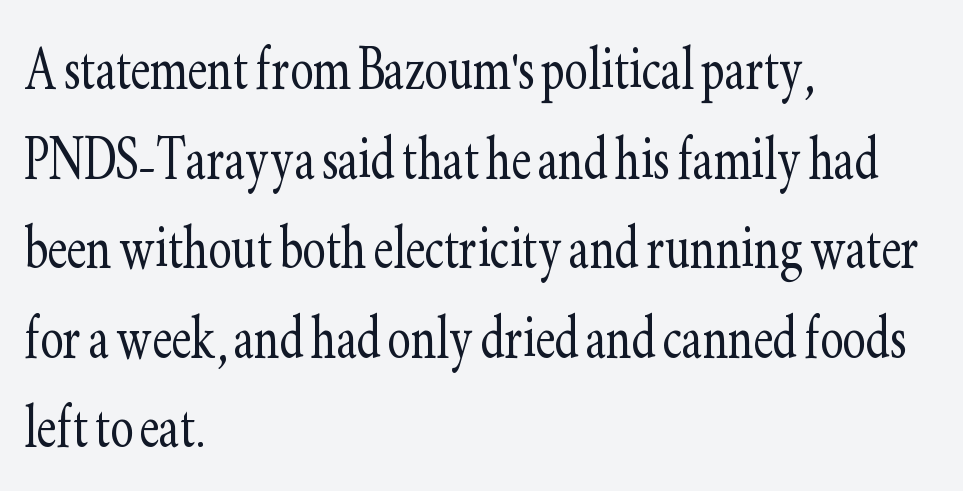
{"serif": "yes", "italic": "no", "bold": "no", "weight": "light", "width": "condensed", "stroke_contrast": "low", "x_height": "small", "monospaced": "no", "underline": "no", "align": "left", "line_spacing": "normal", "line_spacing_ratio": 1.28, "letter_spacing": "normal", "letter_spacing_em": 0.0, "glyph_px": 70}
